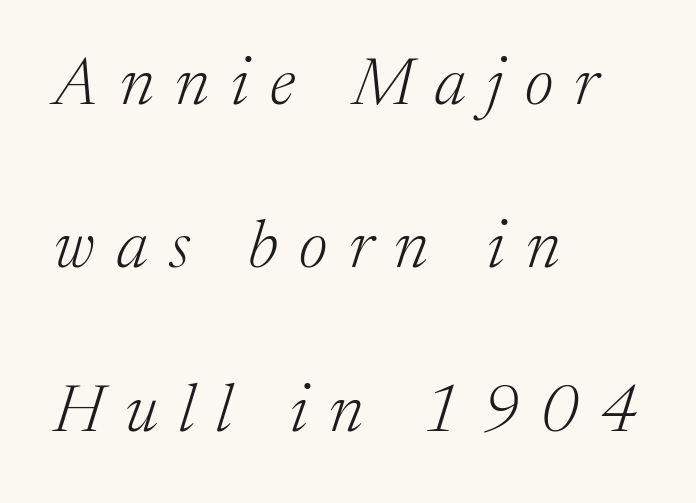
Proportional: the letters do not fall into vertical columns. Horizontal bands of white between lines are thick stripes. The face looks like a standard text weight, possibly lighter. The glyphs look as if they've been sheared to an angle.
